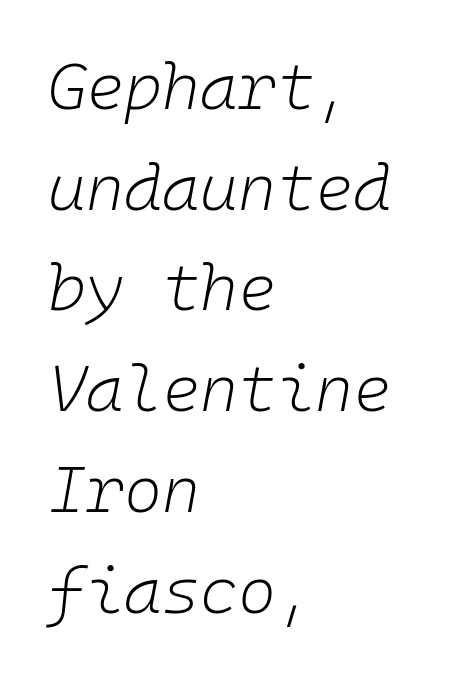
Q: Is the text bold? A: No.
Q: Is the text italic (slanted)? A: Yes, it leans right by about 10 degrees.
Q: Is the text underlined? A: No.
Q: How is the paragraph aligned? A: Left-aligned.
Q: Is the spacing between letters normal or unusually wide? A: Normal.
Q: Is the spacing between lines tight, normal or loose? A: Normal.
Q: Width (condensed, normal, or wide)? A: Normal.
Q: Stroke contrast? A: Low.
Q: x-height? A: Medium.
Q: Monospaced? A: Yes.
